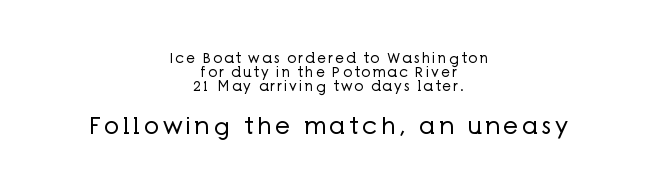
A bare baseline throughout the passage. Line spacing here is tight. Vertical stems look standard width or narrower in stroke. One-word summary of the alignment: center. Larger block? The one below; the one above is distinctly smaller.
